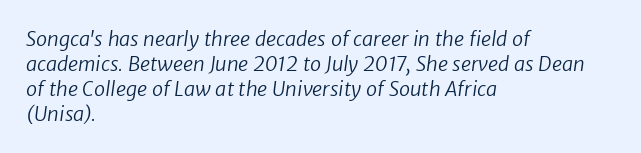
{"bold": "no", "underline": "no", "align": "left", "line_spacing": "normal", "line_spacing_ratio": 1.25, "letter_spacing": "normal", "letter_spacing_em": 0.0, "glyph_px": 20}
